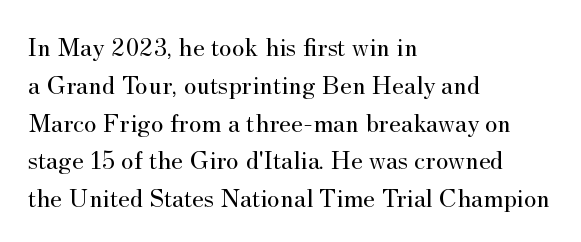
{"italic": "no", "bold": "no", "underline": "no", "align": "left", "line_spacing": "normal", "line_spacing_ratio": 1.4, "letter_spacing": "normal", "letter_spacing_em": 0.0, "glyph_px": 27}
